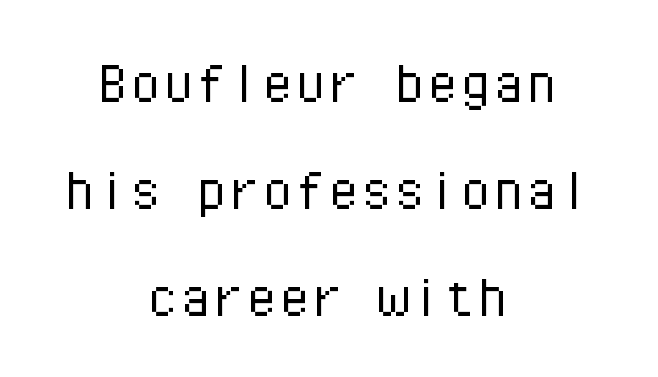
Q: Is the text bold? A: No.
Q: Is the text italic (slanted)? A: No, it is upright.
Q: Is the typeface a serif or a sans-serif typeface? A: Sans-serif.
Q: Is the text underlined? A: No.
Q: How is the paragraph aligned? A: Centered.
Q: Is the spacing between letters normal or unusually wide? A: Normal.
Q: Is the spacing between lines tight, normal or loose? A: Normal.
Q: Width (condensed, normal, or wide)? A: Normal.
Q: Stroke contrast? A: Low.
Q: x-height? A: Medium.
Q: Monospaced? A: Yes.
